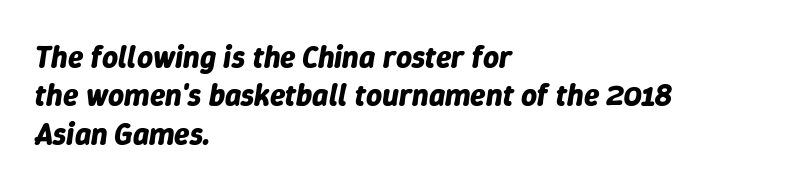
How heavy is the stroke? Heavy — this is a bold. This rendering uses left alignment, leaving the right contour irregular. The baseline area is clear. Spacing verdict: proportional, widths tailored to each character. This sample uses plain, unmodified letter spacing. Is the type slanted? Yes — the strokes lean at a clear angle.
